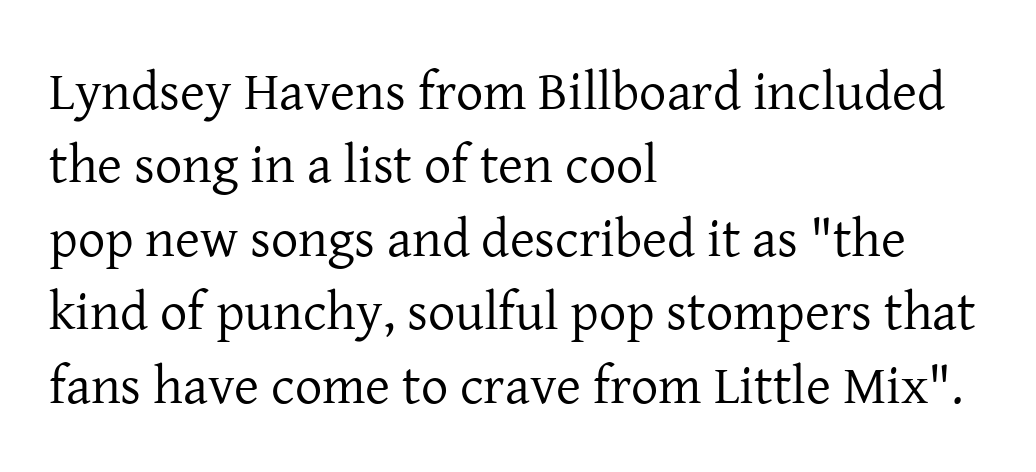
The image shows 54 px regular-weight serif type, upright; set left-aligned, normal line spacing (1.36x), normal letter spacing, not underlined; low stroke contrast and a medium x-height.
